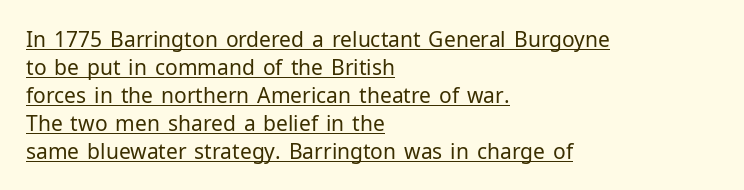
{"italic": "no", "bold": "no", "underline": "yes", "align": "left", "line_spacing": "normal", "line_spacing_ratio": 1.33, "letter_spacing": "normal", "letter_spacing_em": 0.0, "glyph_px": 21}
